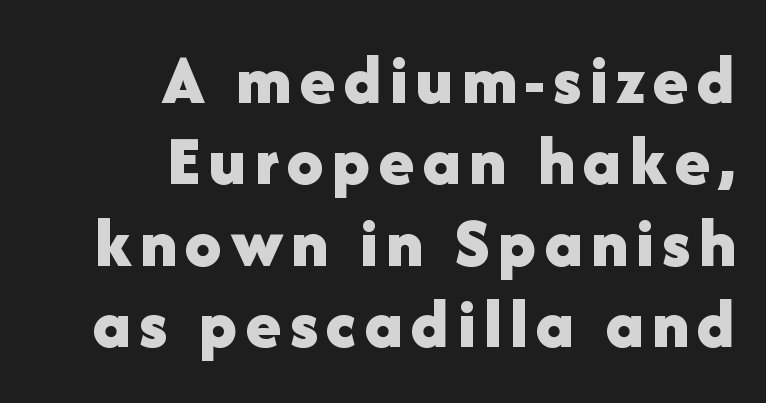
Q: Is the text bold? A: Yes.
Q: Is the text italic (slanted)? A: No, it is upright.
Q: Is the typeface a serif or a sans-serif typeface? A: Sans-serif.
Q: Is the text underlined? A: No.
Q: How is the paragraph aligned? A: Right-aligned.
Q: Is the spacing between lines tight, normal or loose? A: Tight.
Q: Width (condensed, normal, or wide)? A: Normal.
Q: Stroke contrast? A: Low.
Q: x-height? A: Medium.
Q: Monospaced? A: No.
